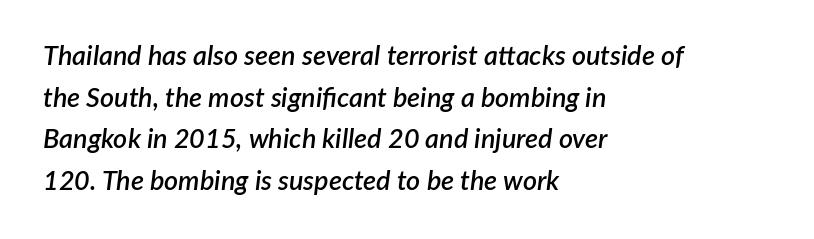
Moderately thickened strokes mark this as semibold type. Italic: yes, the glyphs are oblique. Does extra space separate the letters? No, they use regular spacing. Letters rest on an invisible, unmarked baseline. Notice how descenders clear the ascenders below comfortably — that's standard leading. The rendering anchors every line to the left-hand side.
